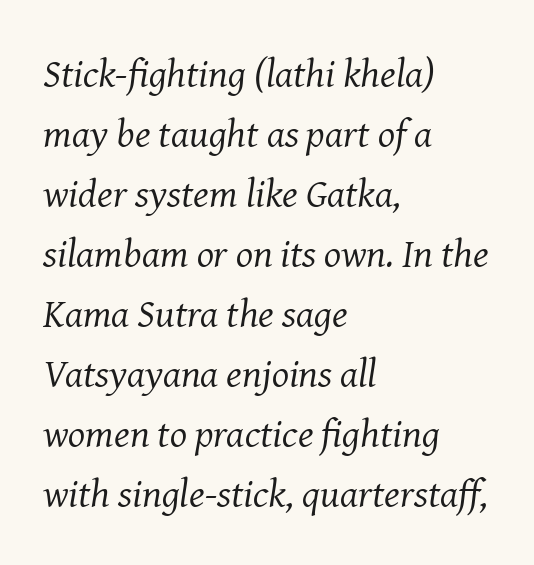
The image shows 40 px regular-weight serif type, italic (leaning right); set left-aligned, normal line spacing (1.5x), normal letter spacing, not underlined; medium stroke contrast and a medium x-height.
